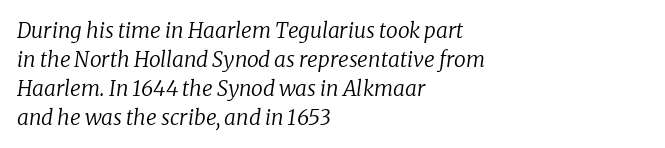
{"italic": "yes", "lean": "right", "slant_degrees": 8, "bold": "no", "underline": "no", "align": "left", "line_spacing": "normal", "line_spacing_ratio": 1.38, "letter_spacing": "normal", "letter_spacing_em": 0.0, "glyph_px": 21}
